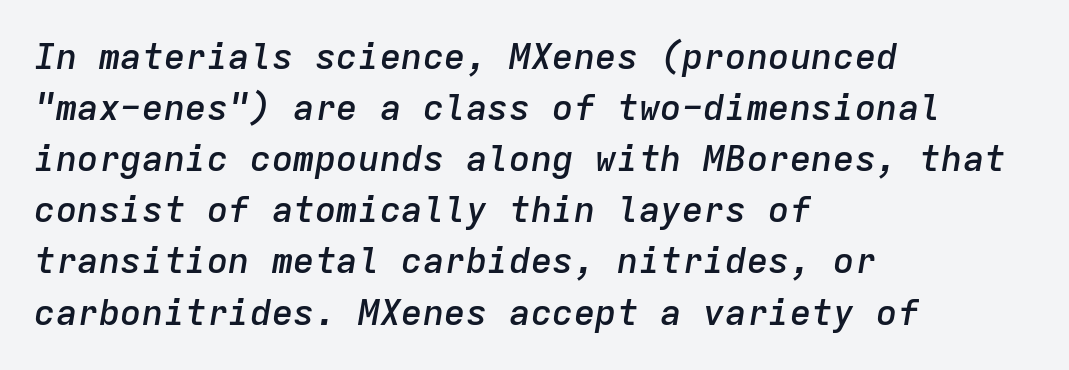
{"italic": "yes", "lean": "right", "slant_degrees": 9, "bold": "semi", "weight": "semibold", "width": "normal", "stroke_contrast": "low", "x_height": "medium", "monospaced": "yes", "underline": "no", "align": "left", "line_spacing": "normal", "line_spacing_ratio": 1.42, "letter_spacing": "normal", "letter_spacing_em": 0.0, "glyph_px": 36}
